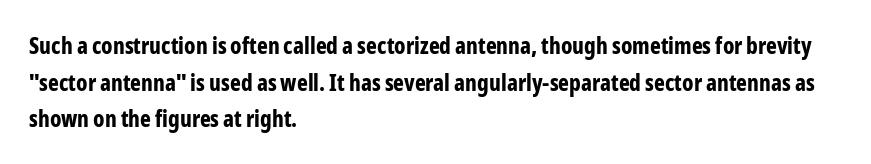
Q: Is the text bold? A: Yes.
Q: Is the text italic (slanted)? A: No, it is upright.
Q: Is the text underlined? A: No.
Q: How is the paragraph aligned? A: Left-aligned.
Q: Is the spacing between letters normal or unusually wide? A: Normal.
Q: Is the spacing between lines tight, normal or loose? A: Normal.
